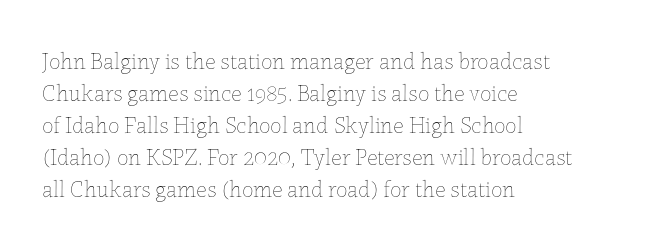
The image shows 23 px text type, upright; set left-aligned, normal line spacing (1.39x), normal letter spacing, not underlined.
